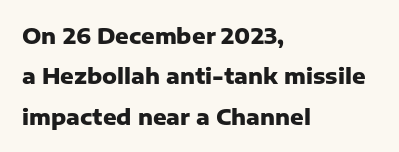
The sample has been set heavy, in full bold. Caption: standard tracking, unaltered. A great deal of white space separates one row of letters from the next. A typesetter would mark this as roman, not italic. The compositor pushed each line to the left boundary. The space directly below the letters is spotless.
